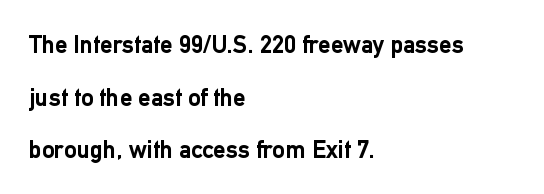
Q: Is the text bold? A: Yes.
Q: Is the text italic (slanted)? A: No, it is upright.
Q: Is the text underlined? A: No.
Q: How is the paragraph aligned? A: Left-aligned.
Q: Is the spacing between letters normal or unusually wide? A: Normal.
Q: Is the spacing between lines tight, normal or loose? A: Loose.
